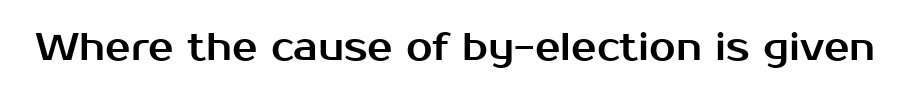
The space directly below the letters is spotless. Style check: upright. The font family rendered here belongs to the sans-serif group. Note the varied advance widths — an 'i' is clearly narrower than an 'm'.
